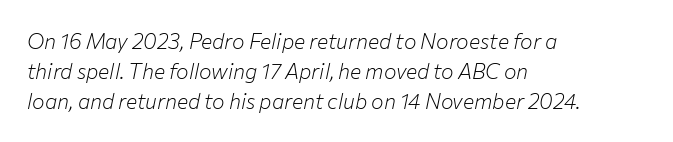
Q: Is the text bold? A: No.
Q: Is the text italic (slanted)? A: Yes, it leans right by about 12 degrees.
Q: Is the text underlined? A: No.
Q: How is the paragraph aligned? A: Left-aligned.
Q: Is the spacing between letters normal or unusually wide? A: Normal.
Q: Is the spacing between lines tight, normal or loose? A: Normal.
